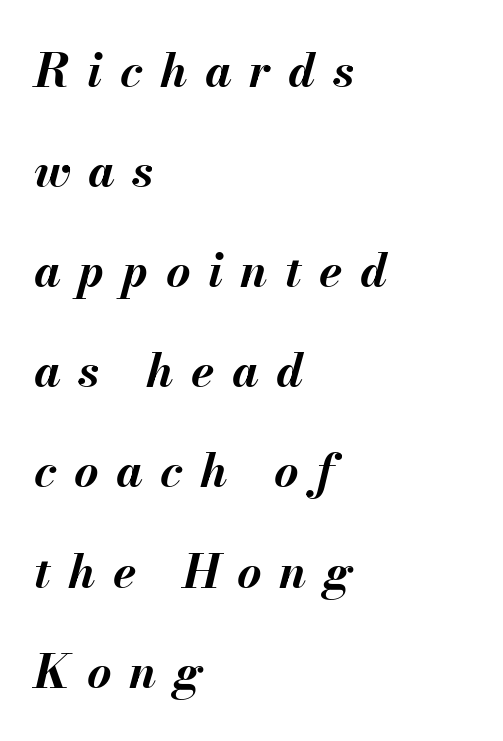
Q: Is the text bold? A: Yes.
Q: Is the text italic (slanted)? A: Yes, it leans right by about 13 degrees.
Q: Is the text underlined? A: No.
Q: How is the paragraph aligned? A: Left-aligned.
Q: Is the spacing between letters normal or unusually wide? A: Unusually wide.
Q: Is the spacing between lines tight, normal or loose? A: Loose.
Q: Width (condensed, normal, or wide)? A: Normal.
Q: Stroke contrast? A: Medium.
Q: x-height? A: Small.
Q: Monospaced? A: No.
